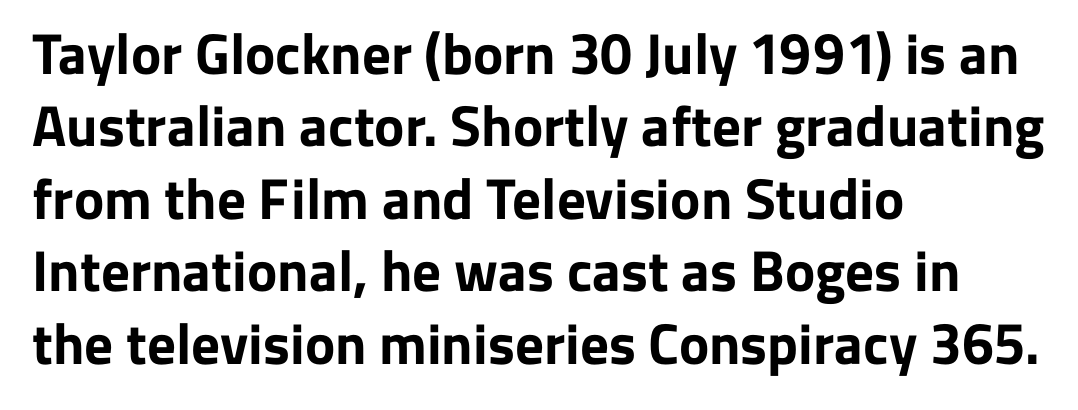
In terms of weight, the rendering is a true, heavy bold. Classification — sans serif. No italicization has been applied; the sample stays upright. The type is set solid horizontally, with unmodified tracking. Is this a fixed-width face? No — the glyphs have proportional, varying widths. Whoever set this chose a conventional vertical rhythm.
